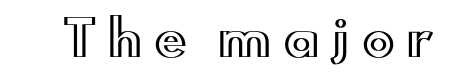
The image shows 49 px wide type, upright; set unusually wide letter spacing (+0.24 em), not underlined; a small x-height.
